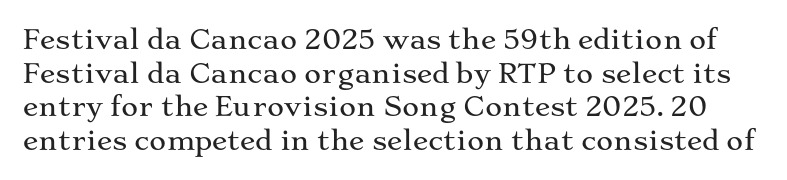
{"italic": "no", "underline": "no", "line_spacing": "normal", "line_spacing_ratio": 1.29, "letter_spacing": "normal", "letter_spacing_em": 0.0, "glyph_px": 26}
